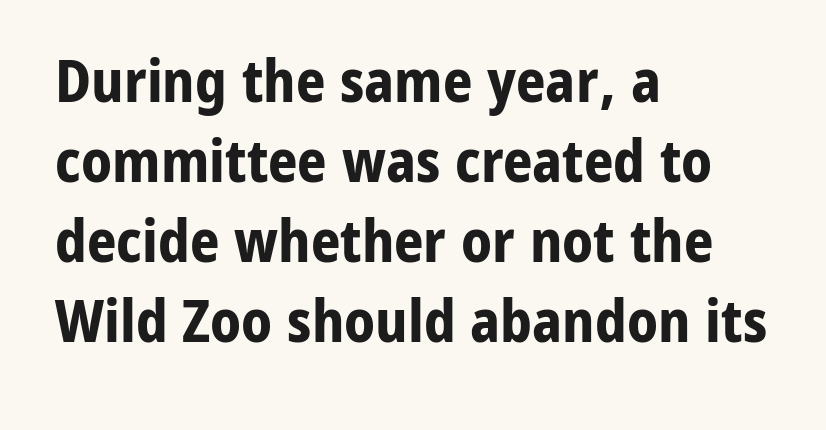
{"serif": "no", "italic": "no", "bold": "yes", "weight": "bold", "width": "normal", "stroke_contrast": "low", "x_height": "medium", "monospaced": "no", "underline": "no", "align": "left", "line_spacing": "normal", "line_spacing_ratio": 1.38, "letter_spacing": "normal", "letter_spacing_em": 0.0, "glyph_px": 58}
